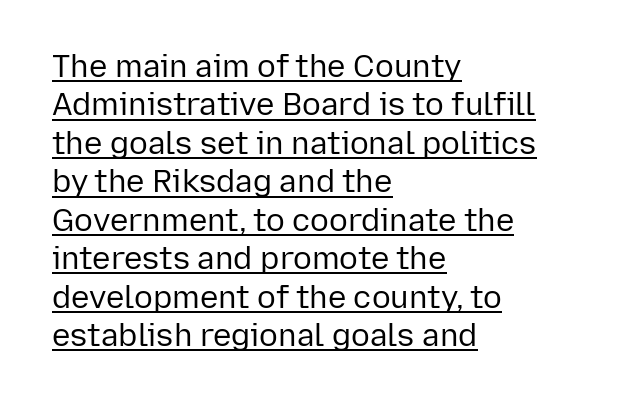
Does a line run under the words? Yes, clearly. These lines keep a tight, regular rhythm from letter to letter. Varying glyph widths throughout — classic text-font behaviour. Do the letters lean? They stand straight. Is the block centered? No — it sits flush against the left margin.
